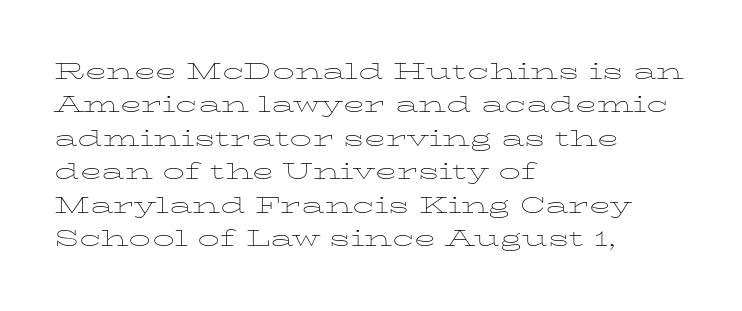
The image shows 22 px text type, upright; set left-aligned, normal line spacing (1.52x), normal letter spacing, not underlined.
